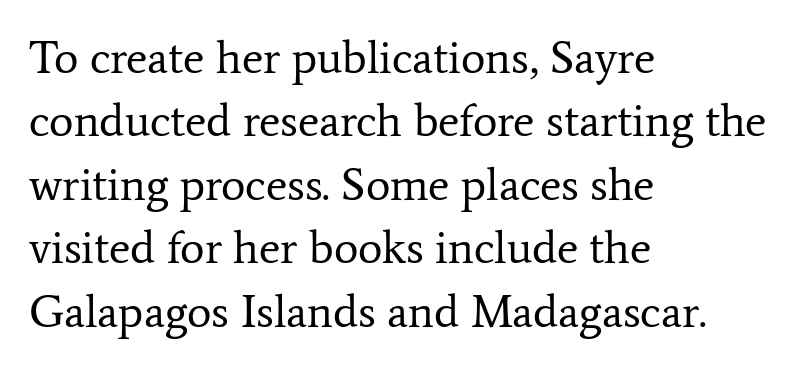
Q: Is the text bold? A: No.
Q: Is the text italic (slanted)? A: No, it is upright.
Q: Is the typeface a serif or a sans-serif typeface? A: Serif.
Q: Is the text underlined? A: No.
Q: How is the paragraph aligned? A: Left-aligned.
Q: Is the spacing between letters normal or unusually wide? A: Normal.
Q: Is the spacing between lines tight, normal or loose? A: Normal.
Q: Width (condensed, normal, or wide)? A: Normal.
Q: Stroke contrast? A: Low.
Q: x-height? A: Medium.
Q: Monospaced? A: No.
